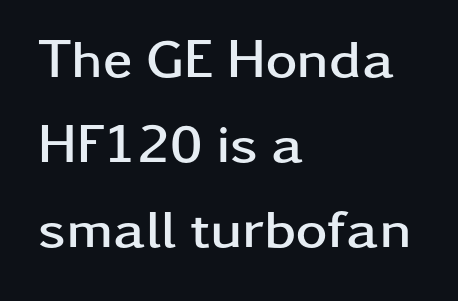
The image shows 54 px semibold, wide sans-serif type, upright; set left-aligned, normal line spacing (1.57x), normal letter spacing, not underlined; low stroke contrast and a medium x-height.
